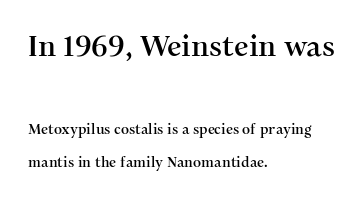
What stands out about the letter spacing? Nothing — it is the standard amount. This sample uses a serif face. Is the block centered? No — it sits flush against the left margin. Interline gaps are noticeably wide in this sample. The more generous point size was reserved for the upper chunk. Glance below the letters and you will spot only blank space.
